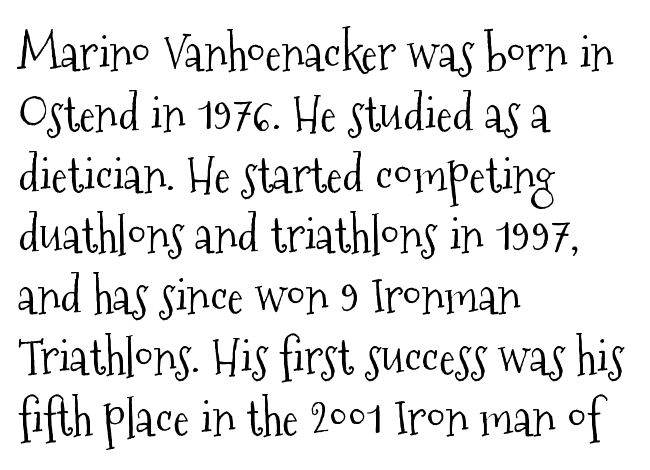
The image shows 49 px light, condensed serif type, upright; set left-aligned, line spacing 1.24x, normal letter spacing, not underlined; medium stroke contrast and a medium x-height.
